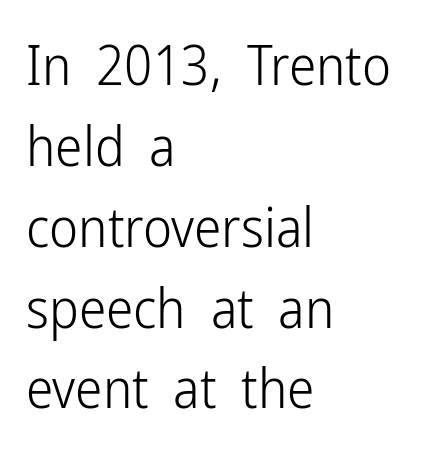
The zone under the glyphs is completely vacant. Is the type heavy? It reads as light-to-regular instead. The typeface chosen for these lines omits serifs. Tall strokes in this sample are plumb rather than angled. Visually the block forms a straight wall on the left and a jagged coastline on the right. Rows of type keep a routine distance in the vertical direction.
